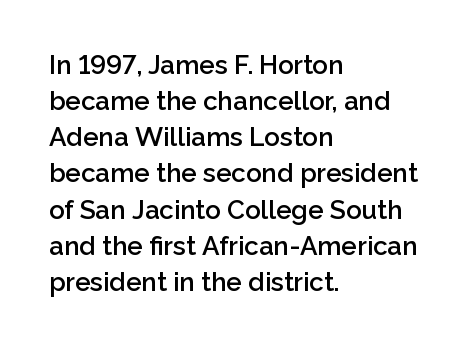
The image shows 26 px text type, upright; set left-aligned, normal line spacing (1.39x), normal letter spacing, not underlined.
